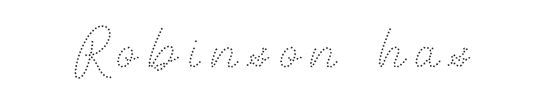
The image shows 74 px thin type; set not underlined; medium stroke contrast and a small x-height.
